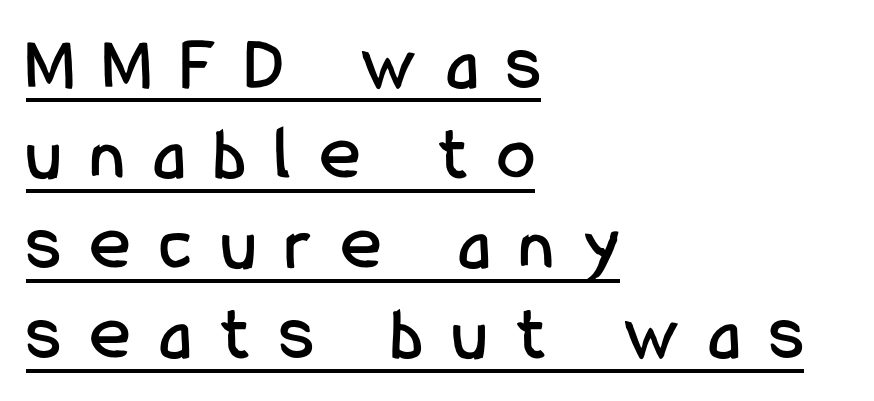
{"serif": "no", "italic": "no", "width": "condensed", "stroke_contrast": "low", "x_height": "medium", "monospaced": "no", "underline": "yes", "align": "left", "line_spacing_ratio": 1.17, "letter_spacing": "wide", "letter_spacing_em": 0.38, "glyph_px": 77}
